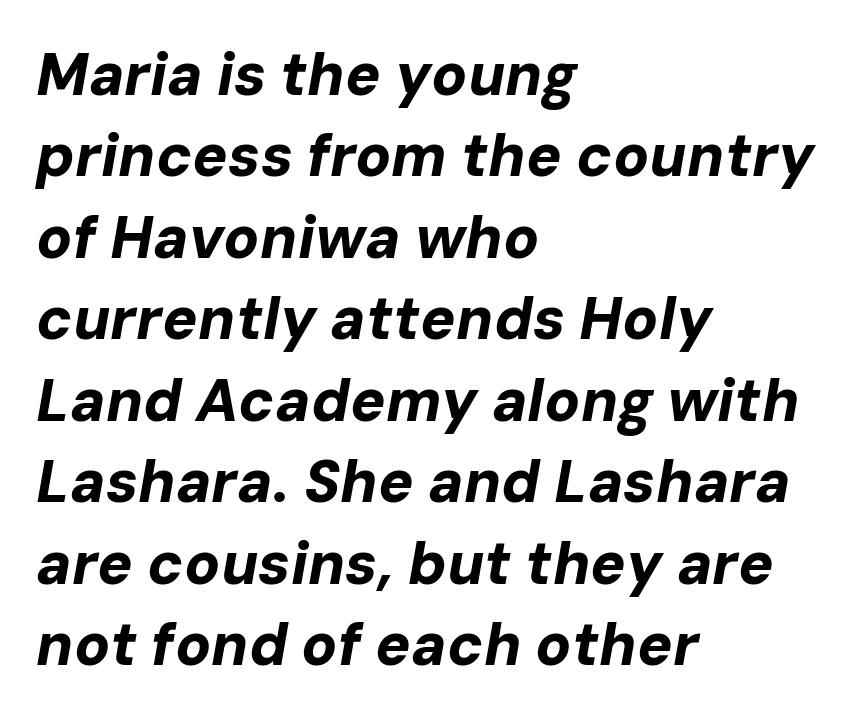
Q: Is the text bold? A: Yes.
Q: Is the text italic (slanted)? A: Yes, it leans right by about 10 degrees.
Q: Is the text underlined? A: No.
Q: How is the paragraph aligned? A: Left-aligned.
Q: Is the spacing between letters normal or unusually wide? A: Normal.
Q: Is the spacing between lines tight, normal or loose? A: Normal.
Q: Width (condensed, normal, or wide)? A: Normal.
Q: Stroke contrast? A: Low.
Q: x-height? A: Medium.
Q: Monospaced? A: No.
